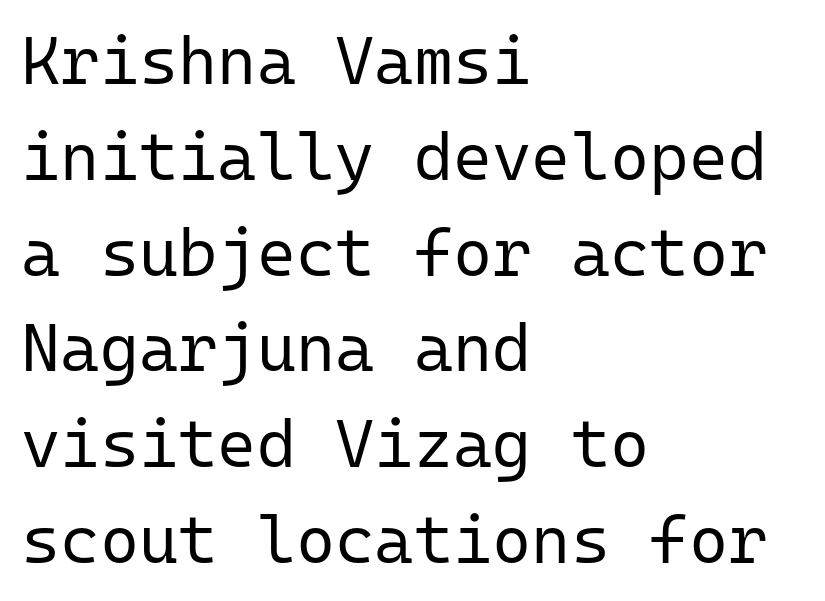
The image shows 67 px regular-weight sans-serif type, upright, monospaced; set left-aligned, normal line spacing (1.43x), normal letter spacing, not underlined; low stroke contrast and a medium x-height.
